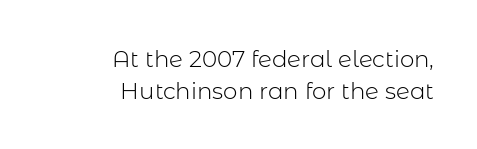
The image shows 23 px text type, upright; set right-aligned, normal line spacing (1.4x), normal letter spacing, not underlined.
